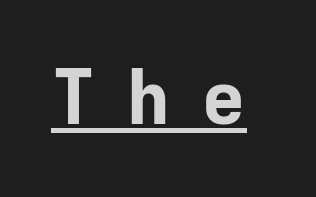
Q: Is the text bold? A: Yes.
Q: Is the text italic (slanted)? A: No, it is upright.
Q: Is the typeface a serif or a sans-serif typeface? A: Sans-serif.
Q: Is the text underlined? A: Yes.
Q: Is the spacing between letters normal or unusually wide? A: Unusually wide.
Q: Width (condensed, normal, or wide)? A: Normal.
Q: Stroke contrast? A: Low.
Q: x-height? A: Medium.
Q: Monospaced? A: Yes.
